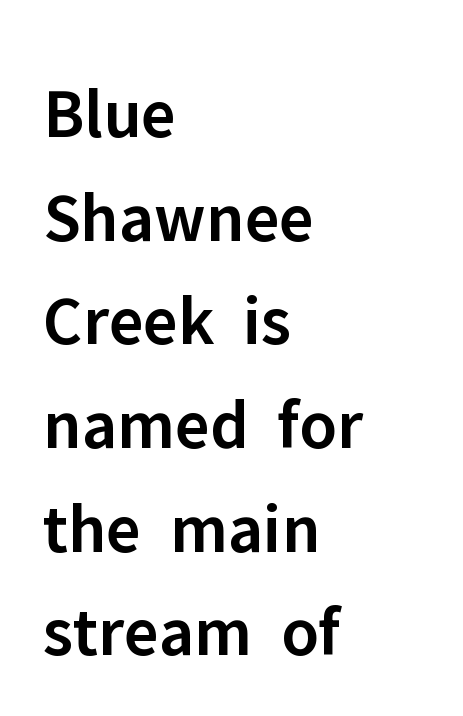
Vertically, the passage feels balanced, rows spaced as you'd expect. Regarding serifs, this sample does without them. The line texture is even and compact thanks to regular tracking. A somewhat darkened texture: the type is semibold rather than bold. Unlike italic type, these characters show no tilt at all.
